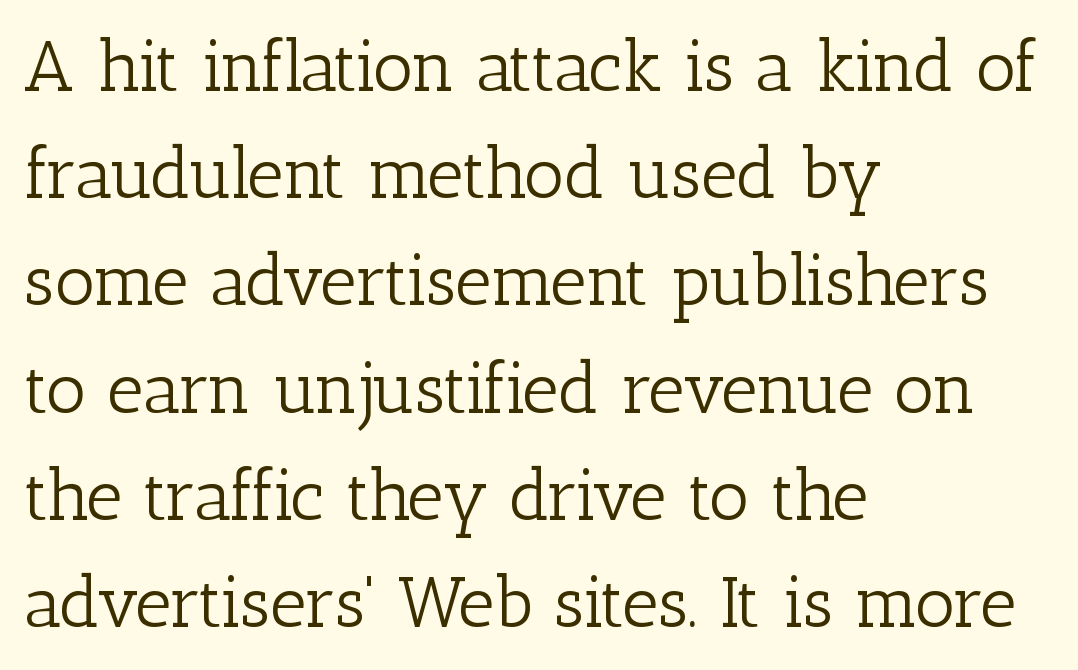
Q: Is the text bold? A: No.
Q: Is the text italic (slanted)? A: No, it is upright.
Q: Is the typeface a serif or a sans-serif typeface? A: Serif.
Q: Is the text underlined? A: No.
Q: How is the paragraph aligned? A: Left-aligned.
Q: Is the spacing between letters normal or unusually wide? A: Normal.
Q: Is the spacing between lines tight, normal or loose? A: Normal.
Q: Width (condensed, normal, or wide)? A: Normal.
Q: Stroke contrast? A: Low.
Q: x-height? A: Medium.
Q: Monospaced? A: No.
